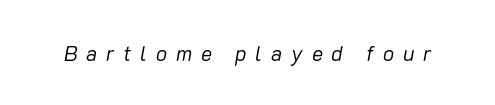
Q: Is the text bold? A: No.
Q: Is the text italic (slanted)? A: Yes, it leans right by about 10 degrees.
Q: Is the text underlined? A: No.
Q: Is the spacing between letters normal or unusually wide? A: Unusually wide.
